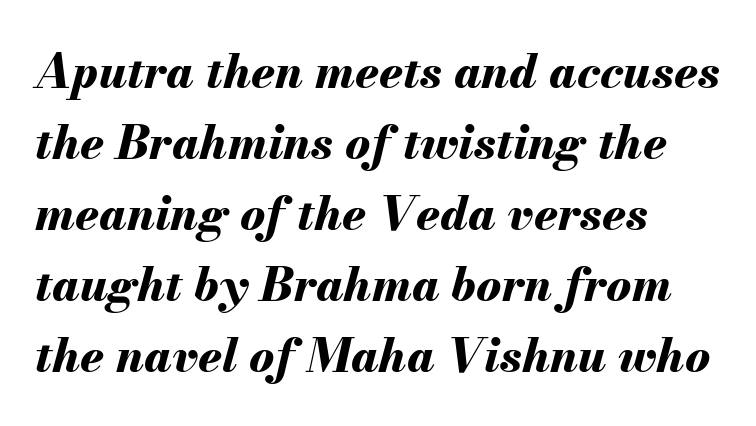
Students, this is bold: see how much ink each stroke carries. Style check: oblique. Compared with a centered layout, this one pins lines to the left instead. Any mark beneath the type? The region is blank.
